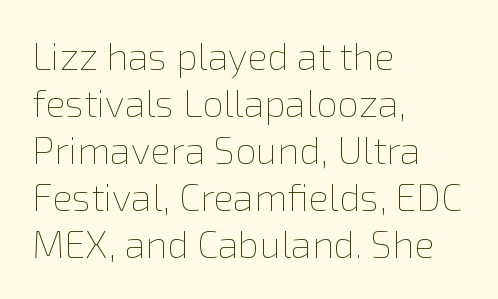
{"italic": "no", "bold": "no", "weight": "thin", "width": "normal", "x_height": "medium", "monospaced": "no", "underline": "no", "align": "left", "line_spacing_ratio": 1.24, "letter_spacing": "normal", "letter_spacing_em": 0.0, "glyph_px": 38}
